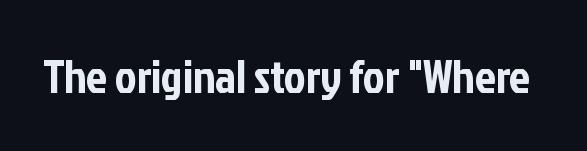
Q: Is the text italic (slanted)? A: No, it is upright.
Q: Is the typeface a serif or a sans-serif typeface? A: Sans-serif.
Q: Is the text underlined? A: No.
Q: Is the spacing between letters normal or unusually wide? A: Normal.
Q: Width (condensed, normal, or wide)? A: Condensed.
Q: Stroke contrast? A: Low.
Q: x-height? A: Medium.
Q: Monospaced? A: No.
